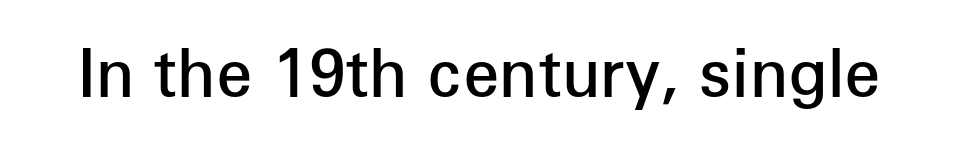
{"serif": "no", "italic": "no", "bold": "semi", "weight": "semibold", "width": "normal", "stroke_contrast": "low", "x_height": "medium", "monospaced": "no", "underline": "no", "letter_spacing": "normal", "letter_spacing_em": 0.0, "glyph_px": 65}
